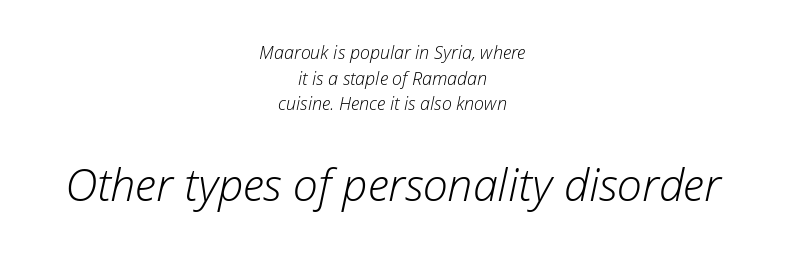
The image shows 45 px light type, italic (leaning right); set centered, normal line spacing (1.43x), normal letter spacing, not underlined; the second (bottom) block is 2.5x larger; low stroke contrast and a medium x-height.
